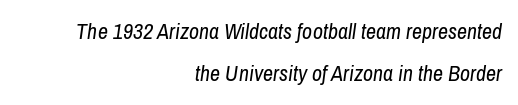
The image shows 22 px text type, italic (leaning right); set right-aligned, loose line spacing (1.91x), normal letter spacing, not underlined.
